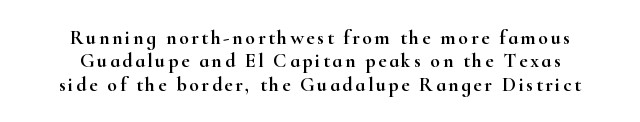
Italic? Not at all — the glyphs are vertical. Visually the block forms a symmetrical silhouette, jagged on both flanks. Words float on clear page, feet unadorned.
